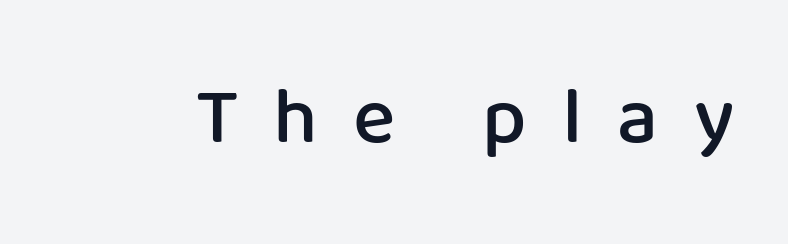
Q: Is the text bold? A: Semi-bold.
Q: Is the text italic (slanted)? A: No, it is upright.
Q: Is the typeface a serif or a sans-serif typeface? A: Sans-serif.
Q: Is the text underlined? A: No.
Q: Is the spacing between letters normal or unusually wide? A: Unusually wide.
Q: Width (condensed, normal, or wide)? A: Normal.
Q: Stroke contrast? A: Low.
Q: x-height? A: Medium.
Q: Monospaced? A: No.
